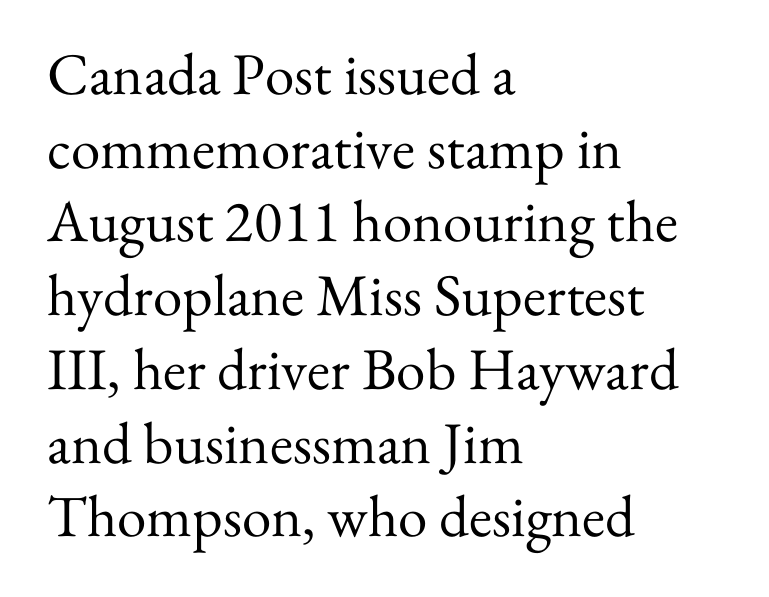
The image shows 59 px regular-weight serif type, upright; set left-aligned, normal line spacing (1.25x), normal letter spacing, not underlined; medium stroke contrast and a small x-height.
